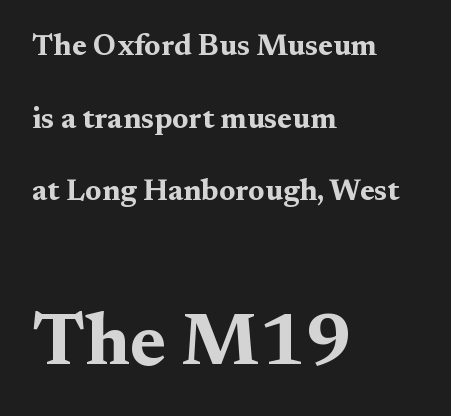
Q: Is the text bold? A: Yes.
Q: Is the text italic (slanted)? A: No, it is upright.
Q: Is the typeface a serif or a sans-serif typeface? A: Serif.
Q: Is the text underlined? A: No.
Q: How is the paragraph aligned? A: Left-aligned.
Q: Is the spacing between letters normal or unusually wide? A: Normal.
Q: Is the spacing between lines tight, normal or loose? A: Loose.
Q: Which block of text is set in a larger size, the first (top) or the second (bottom)? A: The second (bottom) one.
Q: Width (condensed, normal, or wide)? A: Wide.
Q: Stroke contrast? A: Medium.
Q: x-height? A: Medium.
Q: Monospaced? A: No.
